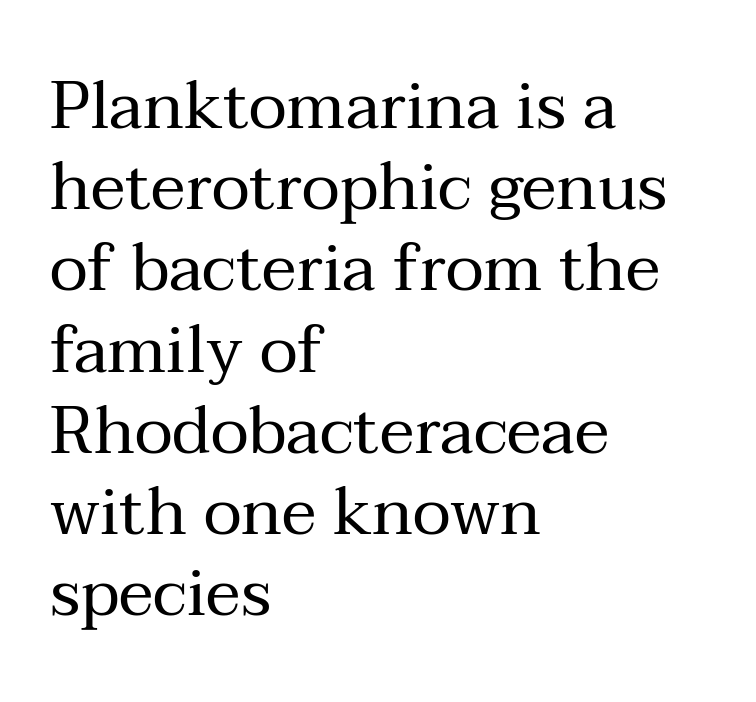
The image shows 66 px regular-weight serif type, upright; set left-aligned, line spacing 1.23x, normal letter spacing, not underlined; medium stroke contrast and a medium x-height.
